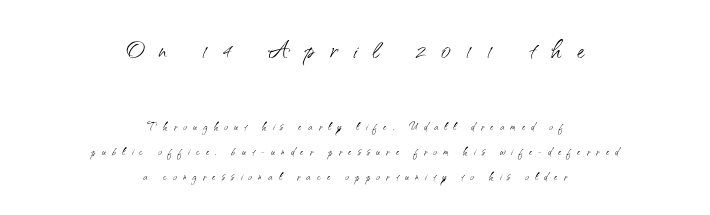
The image shows 34 px light sans-serif type; set centered, line spacing 1.81x, unusually wide letter spacing (+0.45 em), not underlined; the first (top) block is 2.43x larger; medium stroke contrast and a small x-height.
